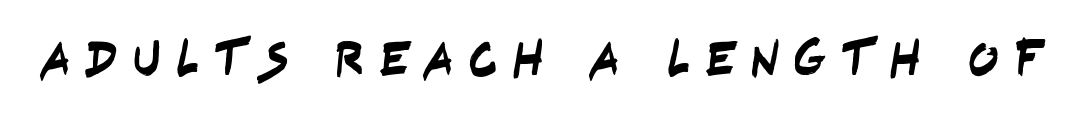
{"serif": "no", "width": "condensed", "stroke_contrast": "low", "x_height": "large", "monospaced": "no", "underline": "no", "letter_spacing": "wide", "letter_spacing_em": 0.28, "glyph_px": 51}
